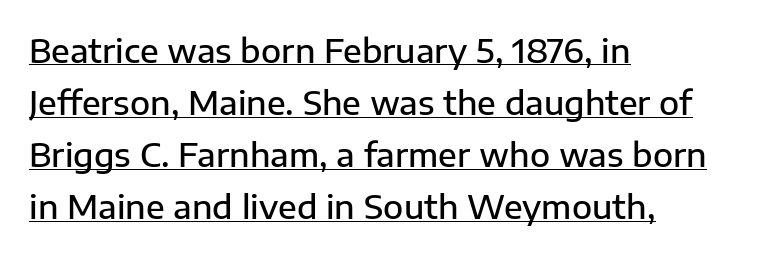
The image shows 33 px semibold sans-serif type, upright; set left-aligned, normal line spacing (1.58x), normal letter spacing, underlined; low stroke contrast and a medium x-height.
